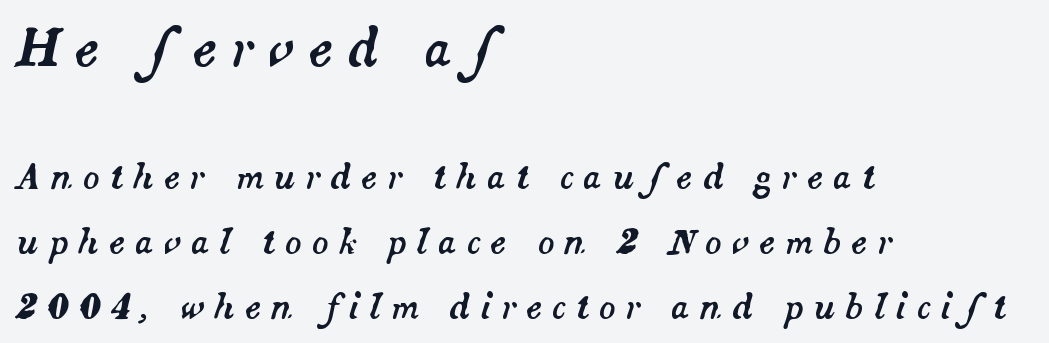
Q: Is the text italic (slanted)? A: Yes, it leans right by about 14 degrees.
Q: Is the text underlined? A: No.
Q: How is the paragraph aligned? A: Left-aligned.
Q: Is the spacing between letters normal or unusually wide? A: Unusually wide.
Q: Is the spacing between lines tight, normal or loose? A: Loose.
Q: Which block of text is set in a larger size, the first (top) or the second (bottom)? A: The first (top) one.
Q: Width (condensed, normal, or wide)? A: Normal.
Q: Stroke contrast? A: Medium.
Q: x-height? A: Small.
Q: Monospaced? A: No.
